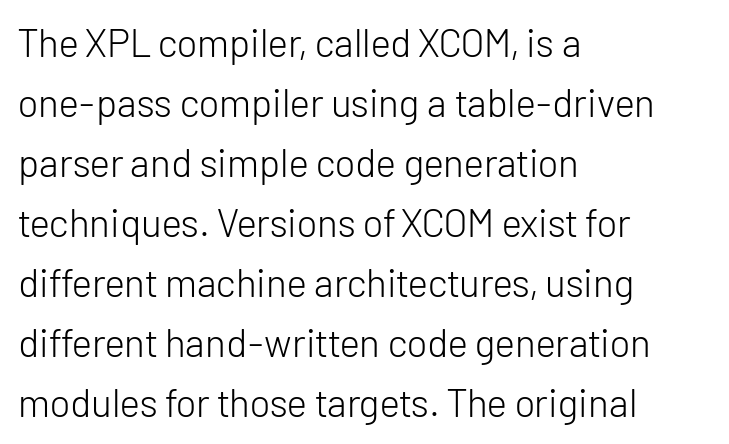
Q: Is the text bold? A: No.
Q: Is the text italic (slanted)? A: No, it is upright.
Q: Is the typeface a serif or a sans-serif typeface? A: Sans-serif.
Q: Is the text underlined? A: No.
Q: How is the paragraph aligned? A: Left-aligned.
Q: Is the spacing between letters normal or unusually wide? A: Normal.
Q: Is the spacing between lines tight, normal or loose? A: Normal.
Q: Width (condensed, normal, or wide)? A: Normal.
Q: Stroke contrast? A: Low.
Q: x-height? A: Medium.
Q: Monospaced? A: No.
